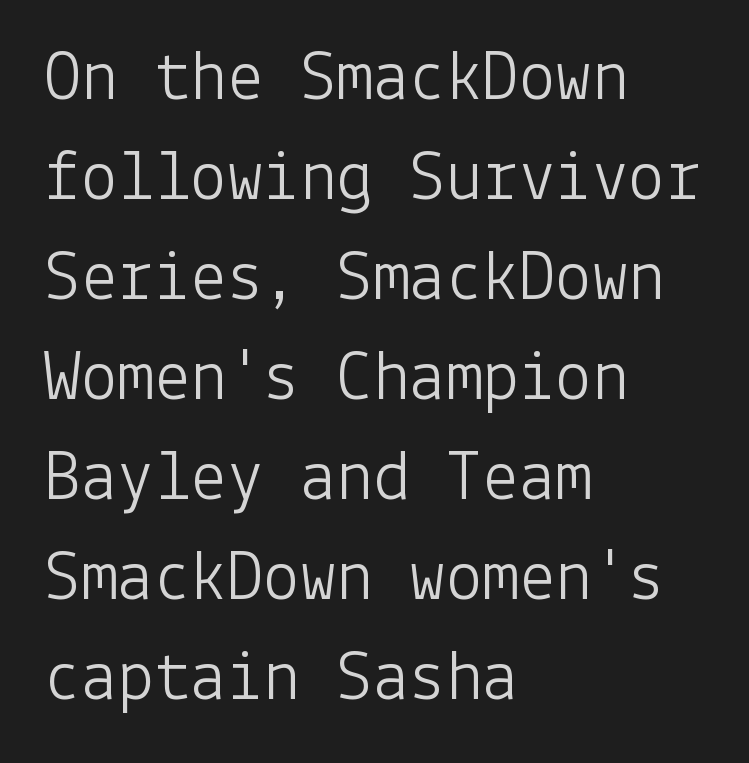
The image shows 73 px light sans-serif type, upright; set left-aligned, normal line spacing (1.37x), normal letter spacing, not underlined; low stroke contrast and a medium x-height.
